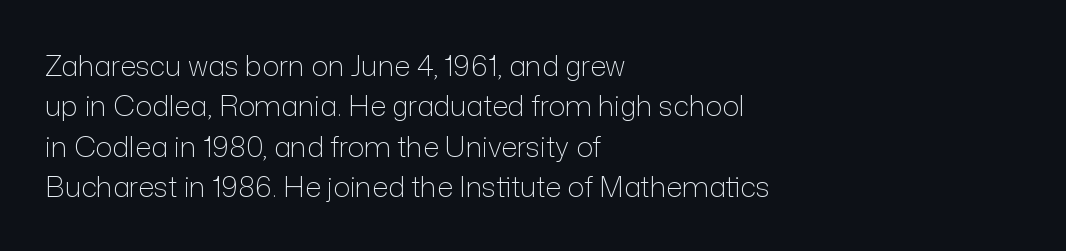
Q: Is the text bold? A: No.
Q: Is the text italic (slanted)? A: No, it is upright.
Q: Is the typeface a serif or a sans-serif typeface? A: Sans-serif.
Q: Is the text underlined? A: No.
Q: How is the paragraph aligned? A: Left-aligned.
Q: Is the spacing between letters normal or unusually wide? A: Normal.
Q: Is the spacing between lines tight, normal or loose? A: Normal.
Q: Width (condensed, normal, or wide)? A: Normal.
Q: Stroke contrast? A: Low.
Q: x-height? A: Medium.
Q: Monospaced? A: No.
